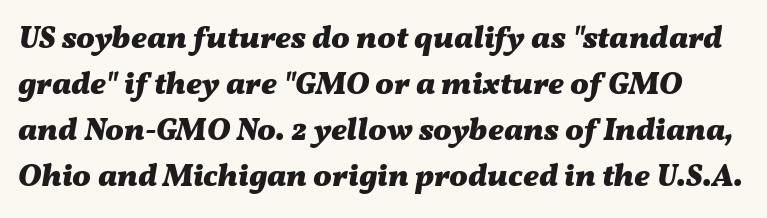
Is this a fixed-width face? No — the glyphs have proportional, varying widths. The passage shown is emphatically bold. The letters are slanted; this is an italic face. Vertical spacing — default.
